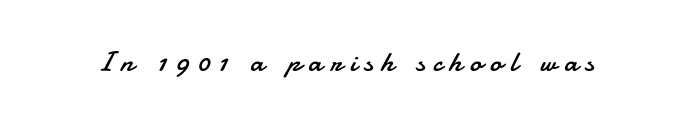
{"serif": "no", "bold": "no", "weight": "regular", "width": "normal", "stroke_contrast": "low", "x_height": "small", "monospaced": "no", "underline": "no", "letter_spacing": "wide", "letter_spacing_em": 0.27, "glyph_px": 29}
